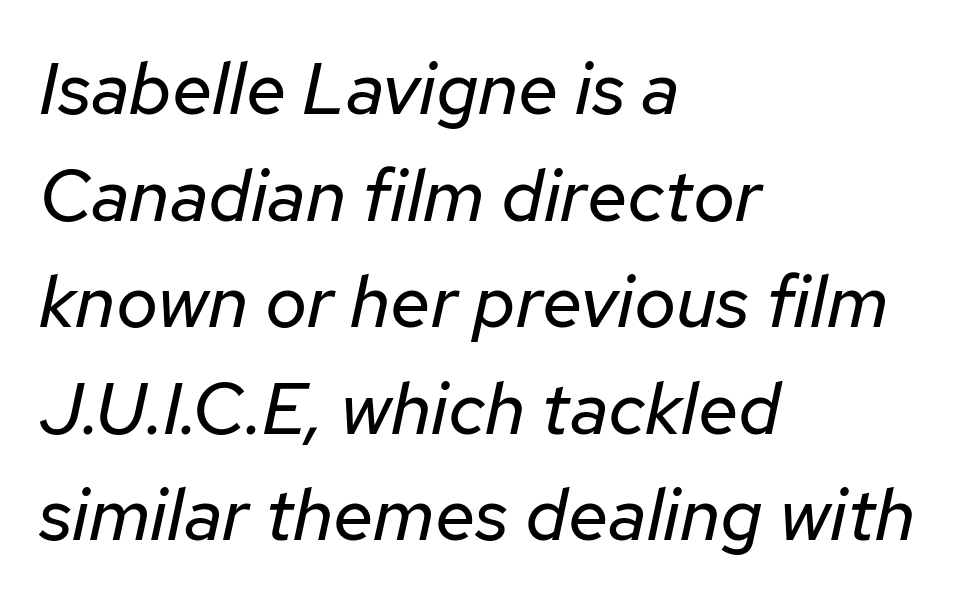
{"italic": "yes", "lean": "right", "slant_degrees": 12, "bold": "no", "weight": "regular", "width": "normal", "stroke_contrast": "low", "x_height": "medium", "monospaced": "no", "underline": "no", "align": "left", "line_spacing": "normal", "line_spacing_ratio": 1.46, "letter_spacing": "normal", "letter_spacing_em": 0.0, "glyph_px": 73}
